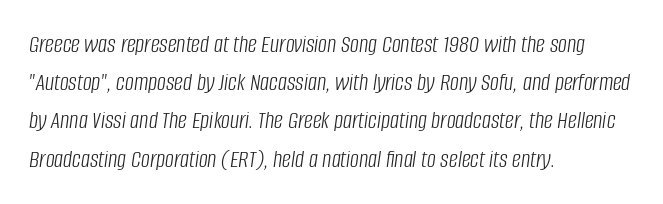
{"italic": "yes", "lean": "right", "slant_degrees": 8, "bold": "no", "underline": "no", "align": "left", "line_spacing": "normal", "line_spacing_ratio": 1.53, "letter_spacing": "normal", "letter_spacing_em": 0.0, "glyph_px": 25}
